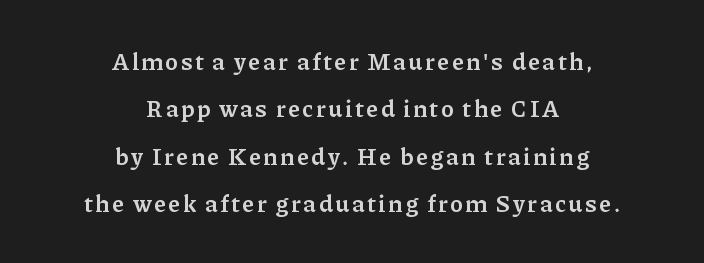
The image shows 24 px text type, upright; set centered, loose line spacing (1.97x), not underlined.
